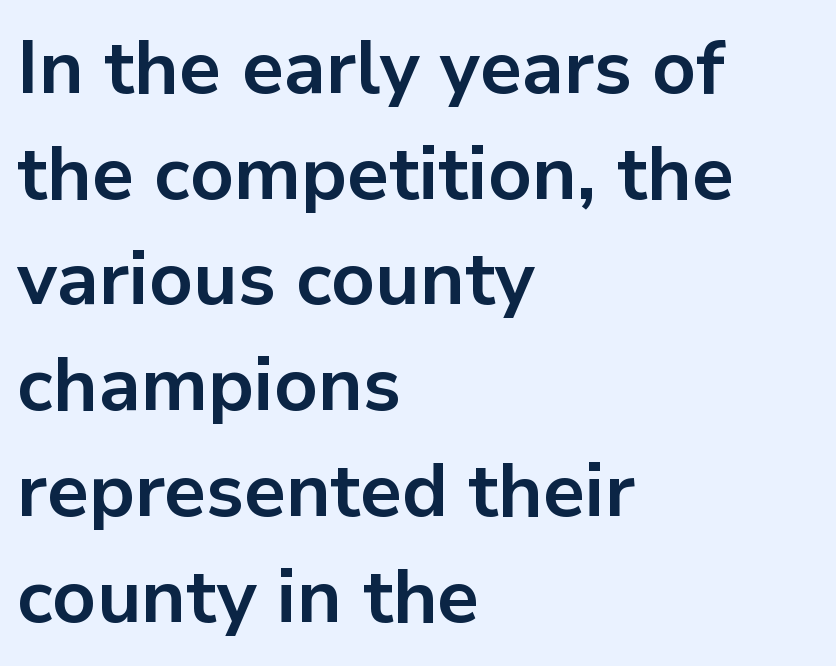
The image shows 75 px bold sans-serif type, upright; set left-aligned, normal line spacing (1.41x), normal letter spacing, not underlined; low stroke contrast and a medium x-height.
